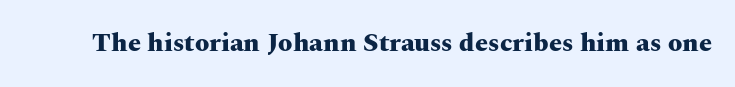
Only glyphs here, with clear space below each row. Rendered with straight, roman letterforms. The glyphs have the mass of a bold cut. Observe the ordinary spacing: letters are neighbours, not strangers.
